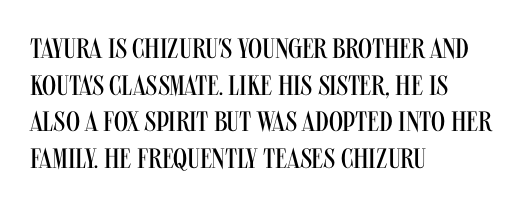
{"serif": "no", "italic": "no", "bold": "no", "weight": "regular", "width": "condensed", "stroke_contrast": "medium", "x_height": "large", "monospaced": "no", "underline": "no", "align": "left", "line_spacing": "normal", "line_spacing_ratio": 1.31, "letter_spacing": "normal", "letter_spacing_em": 0.0, "glyph_px": 28}
